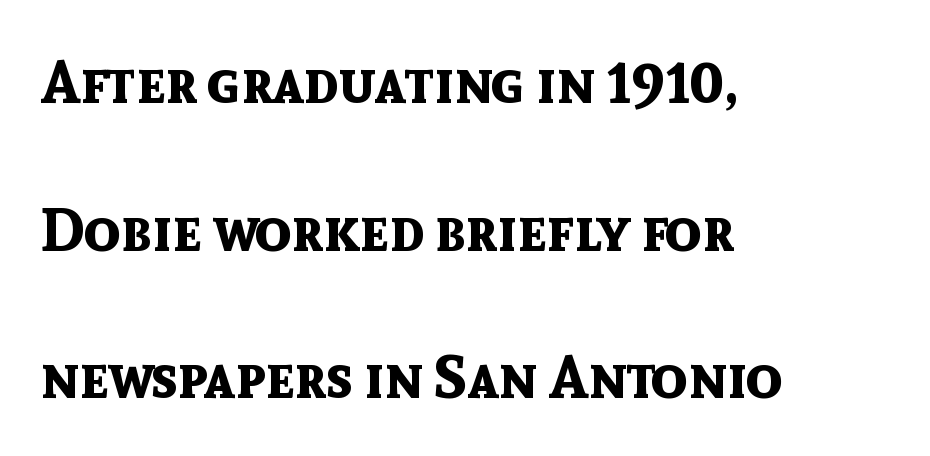
Q: Is the text bold? A: Yes.
Q: Is the text italic (slanted)? A: No, it is upright.
Q: Is the typeface a serif or a sans-serif typeface? A: Sans-serif.
Q: Is the text underlined? A: No.
Q: How is the paragraph aligned? A: Left-aligned.
Q: Is the spacing between letters normal or unusually wide? A: Normal.
Q: Is the spacing between lines tight, normal or loose? A: Loose.
Q: Width (condensed, normal, or wide)? A: Normal.
Q: x-height? A: Medium.
Q: Monospaced? A: No.
